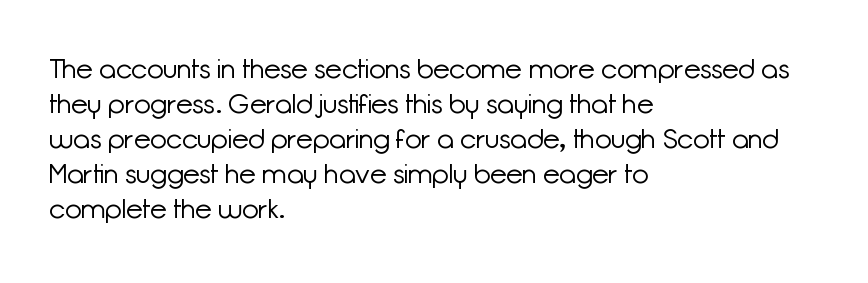
The image shows 27 px text type, upright; set left-aligned, normal line spacing (1.3x), normal letter spacing, not underlined.
